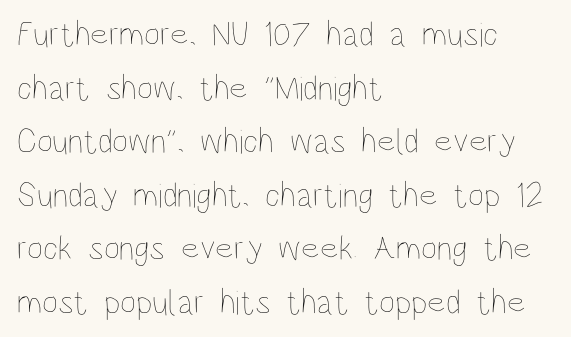
{"italic": "no", "bold": "no", "weight": "thin", "width": "condensed", "stroke_contrast": "low", "x_height": "large", "monospaced": "no", "underline": "no", "align": "left", "line_spacing": "normal", "line_spacing_ratio": 1.53, "letter_spacing": "normal", "letter_spacing_em": 0.0, "glyph_px": 35}
